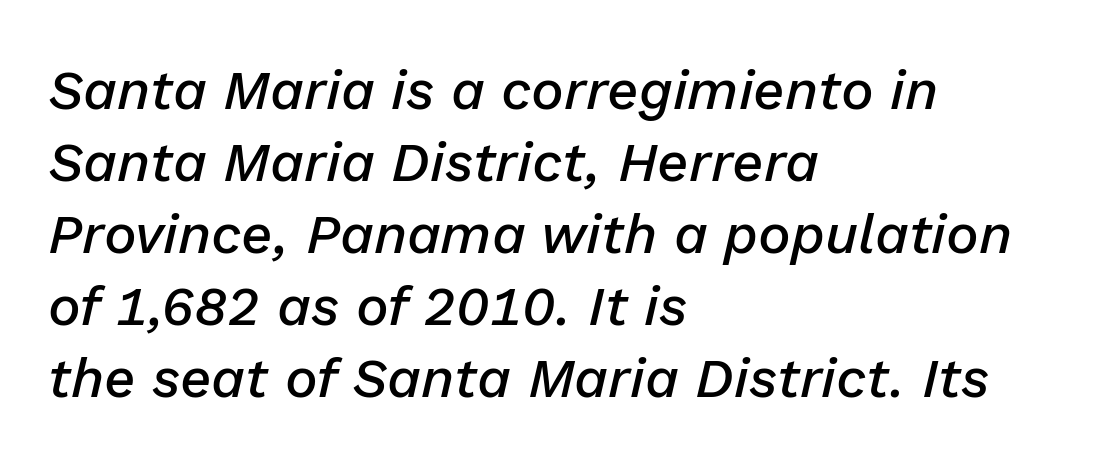
{"italic": "yes", "lean": "right", "slant_degrees": 13, "bold": "semi", "weight": "semibold", "width": "normal", "stroke_contrast": "low", "x_height": "medium", "monospaced": "no", "underline": "no", "align": "left", "line_spacing": "normal", "line_spacing_ratio": 1.31, "letter_spacing": "normal", "letter_spacing_em": 0.0, "glyph_px": 55}
